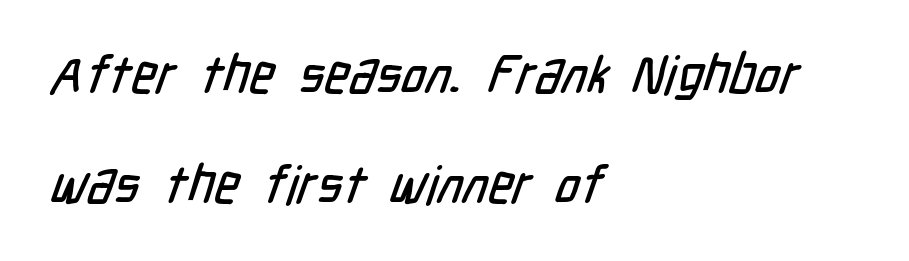
The image shows 53 px condensed sans-serif type; set left-aligned, loose line spacing (2.08x), normal letter spacing, not underlined; low stroke contrast and a medium x-height.
